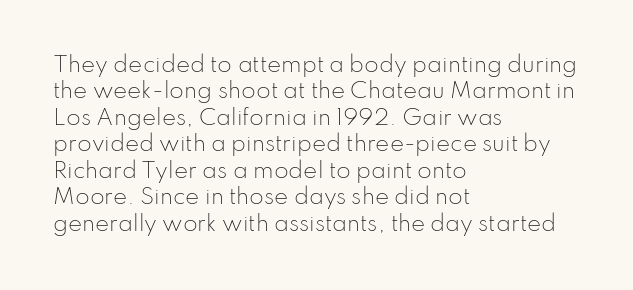
{"italic": "no", "bold": "no", "underline": "no", "align": "left", "line_spacing": "normal", "line_spacing_ratio": 1.26, "letter_spacing": "normal", "letter_spacing_em": 0.0, "glyph_px": 21}
